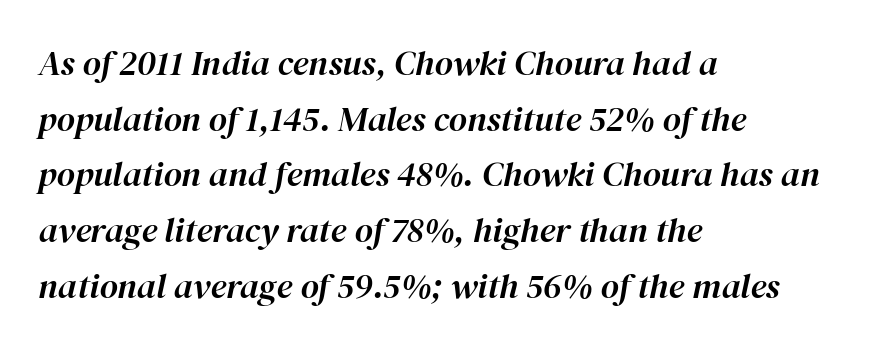
The image shows 35 px text type, italic (leaning right); set left-aligned, normal line spacing (1.59x), normal letter spacing, not underlined; high stroke contrast and a medium x-height.
